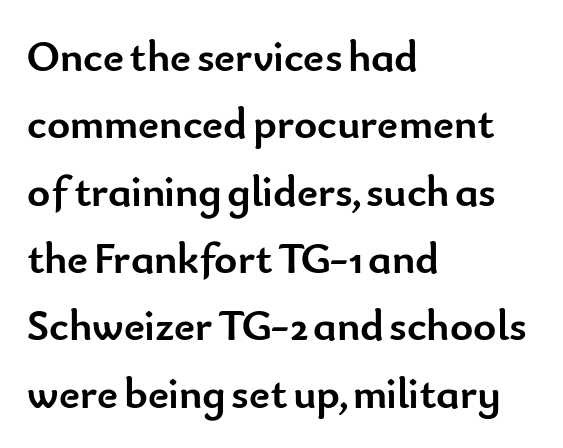
The image shows 44 px semibold sans-serif type, upright; set left-aligned, normal line spacing (1.53x), normal letter spacing, not underlined; low stroke contrast and a small x-height.
